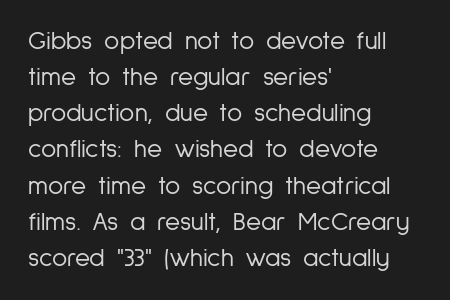
The image shows 26 px text type, upright; set left-aligned, normal line spacing (1.39x), normal letter spacing, not underlined.
